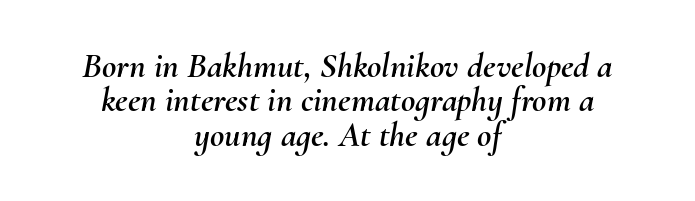
Clear beneath every line of the passage. Alignment: centered. The rendering uses a small line-height, squeezing the rows. The letters advance in unequal steps, a hallmark of proportional type. Tracking here is standard; glyphs follow each other at the usual distance.
